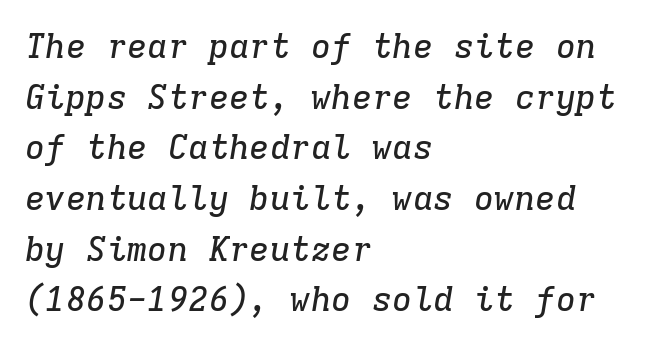
{"serif": "yes", "italic": "yes", "lean": "right", "slant_degrees": 9, "width": "normal", "stroke_contrast": "low", "x_height": "medium", "monospaced": "yes", "underline": "no", "align": "left", "line_spacing": "normal", "line_spacing_ratio": 1.49, "letter_spacing": "normal", "letter_spacing_em": 0.0, "glyph_px": 34}
